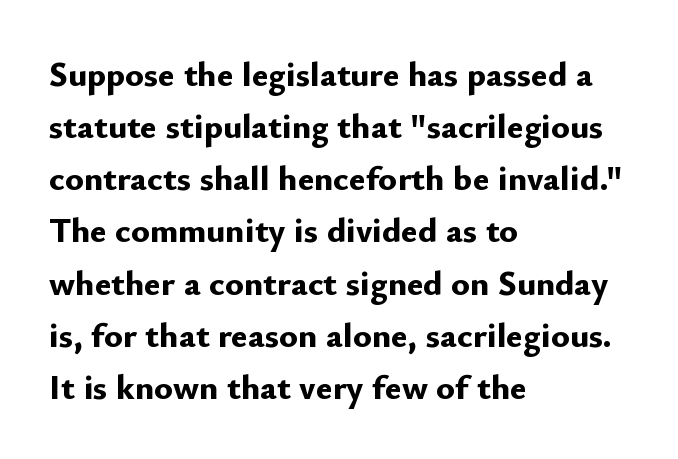
Q: Is the text bold? A: Yes.
Q: Is the text italic (slanted)? A: No, it is upright.
Q: Is the typeface a serif or a sans-serif typeface? A: Sans-serif.
Q: Is the text underlined? A: No.
Q: How is the paragraph aligned? A: Left-aligned.
Q: Is the spacing between letters normal or unusually wide? A: Normal.
Q: Is the spacing between lines tight, normal or loose? A: Normal.
Q: Width (condensed, normal, or wide)? A: Normal.
Q: Stroke contrast? A: Low.
Q: x-height? A: Small.
Q: Monospaced? A: No.
